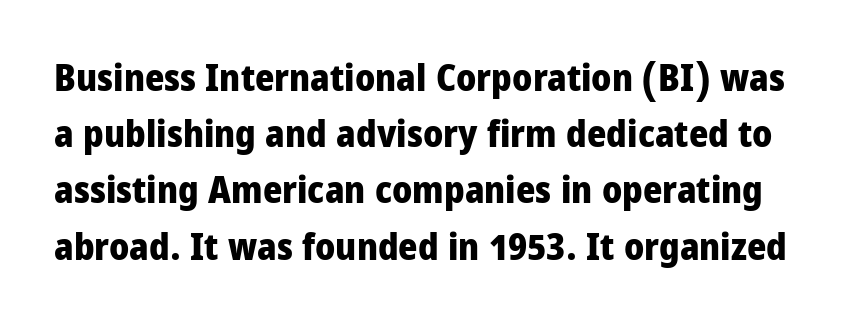
Thick stems and heavy bowls — unmistakably bold. This sample keeps an unexceptional amount of space between lines. What kind of face is this? One without serifs — a sans. The passage shown is typed in a proportional face where columns would drift.
